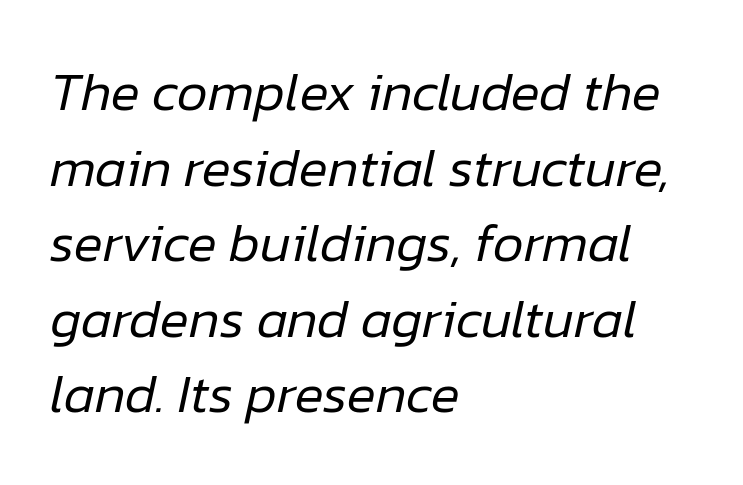
The image shows 54 px regular-weight type, italic (leaning right); set left-aligned, normal line spacing (1.4x), normal letter spacing, not underlined; low stroke contrast and a medium x-height.
